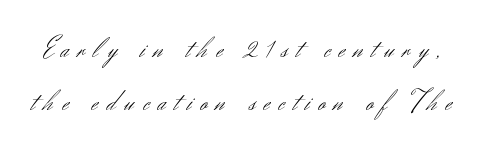
{"serif": "no", "bold": "no", "weight": "light", "width": "normal", "stroke_contrast": "medium", "x_height": "small", "monospaced": "no", "underline": "no", "line_spacing_ratio": 1.88, "letter_spacing": "wide", "letter_spacing_em": 0.31, "glyph_px": 28}
